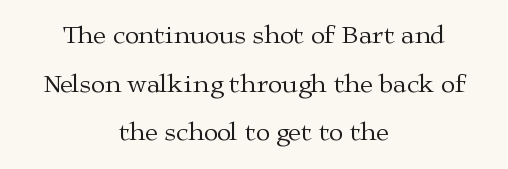
Q: Is the text bold? A: No.
Q: Is the text italic (slanted)? A: No, it is upright.
Q: Is the text underlined? A: No.
Q: How is the paragraph aligned? A: Centered.
Q: Is the spacing between letters normal or unusually wide? A: Normal.
